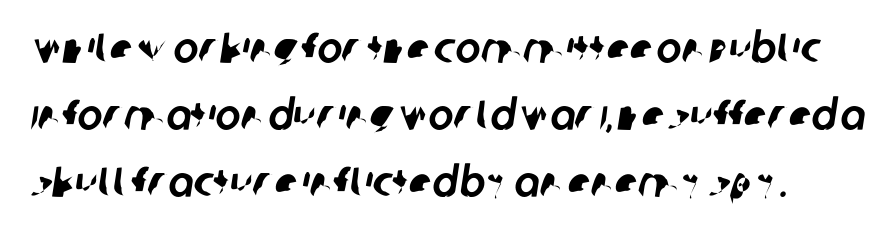
Evenly set lines give the paragraph a standard silhouette. These lines are composed in type without serifs. Do the characters align in a grid? No, the font is proportional. A bare baseline throughout the passage. You could call the tracking neutral — neither tight nor loose.
